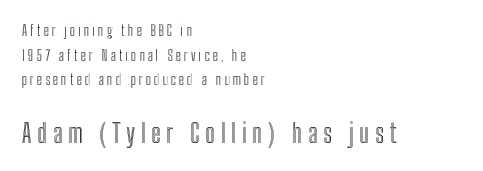
Q: Is the text italic (slanted)? A: No, it is upright.
Q: Is the text underlined? A: No.
Q: How is the paragraph aligned? A: Left-aligned.
Q: Is the spacing between letters normal or unusually wide? A: Unusually wide.
Q: Which block of text is set in a larger size, the first (top) or the second (bottom)? A: The second (bottom) one.
